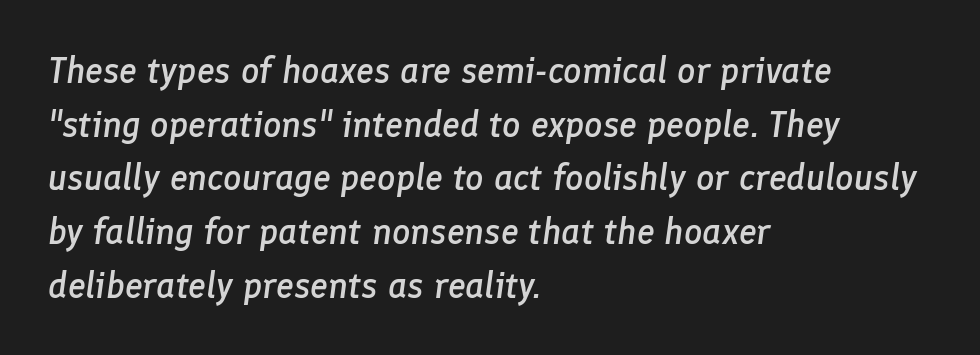
Q: Is the text bold? A: Semi-bold.
Q: Is the text italic (slanted)? A: Yes, it leans right by about 8 degrees.
Q: Is the text underlined? A: No.
Q: How is the paragraph aligned? A: Left-aligned.
Q: Is the spacing between letters normal or unusually wide? A: Normal.
Q: Is the spacing between lines tight, normal or loose? A: Normal.
Q: Width (condensed, normal, or wide)? A: Normal.
Q: Stroke contrast? A: Low.
Q: x-height? A: Medium.
Q: Monospaced? A: No.
